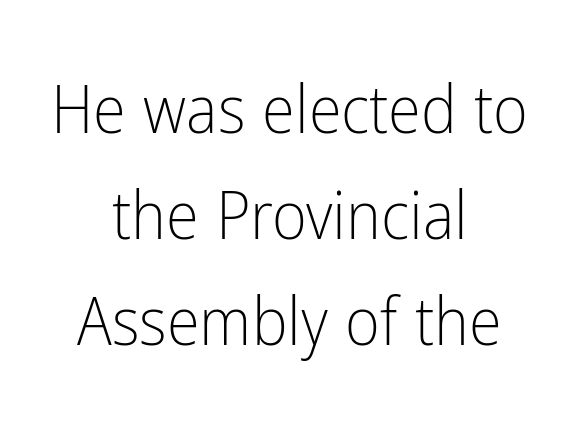
{"serif": "no", "italic": "no", "bold": "no", "weight": "light", "width": "condensed", "stroke_contrast": "low", "x_height": "medium", "monospaced": "no", "underline": "no", "align": "center", "line_spacing": "normal", "line_spacing_ratio": 1.58, "letter_spacing": "normal", "letter_spacing_em": 0.0, "glyph_px": 67}
